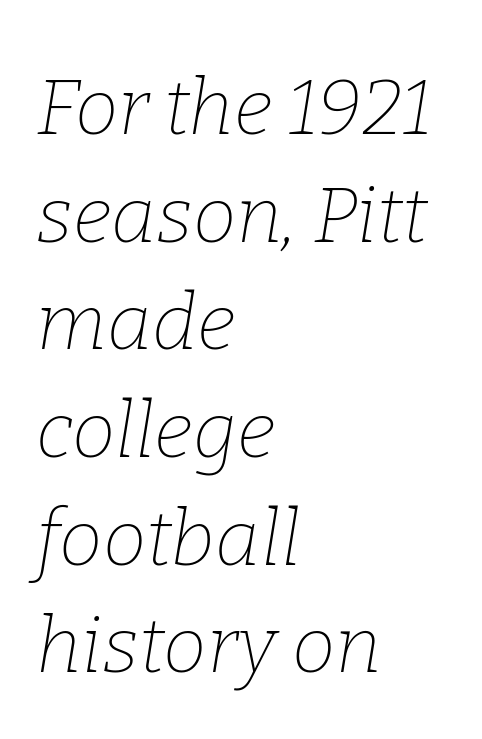
The paragraph has a hard left edge and a soft right edge. Baseline-to-baseline distance is the conventional proportion of letter height. Letter spacing: default. This is serif lettering, the kind often seen in printed books. The cut favours lightness, reaching ordinary text weight at its darkest. You can tell it's italic because the verticals aren't actually vertical.
